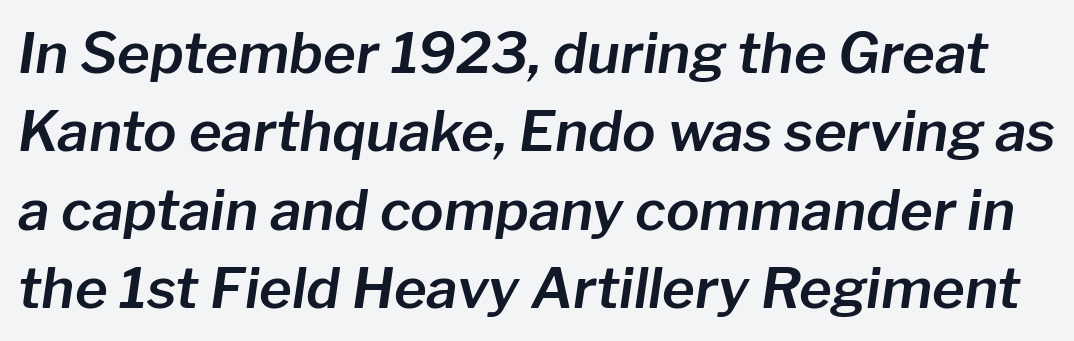
Q: Is the text italic (slanted)? A: Yes, it leans right by about 8 degrees.
Q: Is the text underlined? A: No.
Q: Is the spacing between letters normal or unusually wide? A: Normal.
Q: Is the spacing between lines tight, normal or loose? A: Normal.
Q: Width (condensed, normal, or wide)? A: Normal.
Q: Stroke contrast? A: Low.
Q: x-height? A: Medium.
Q: Monospaced? A: No.
